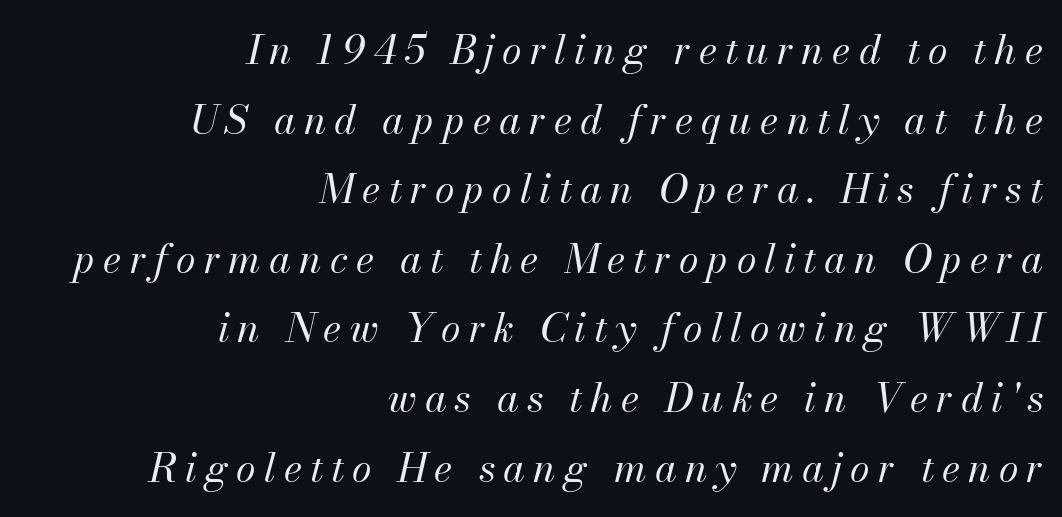
The image shows 40 px regular-weight type, italic (leaning right); set right-aligned, line spacing 1.74x, unusually wide letter spacing (+0.2 em), not underlined; medium stroke contrast and a small x-height.
